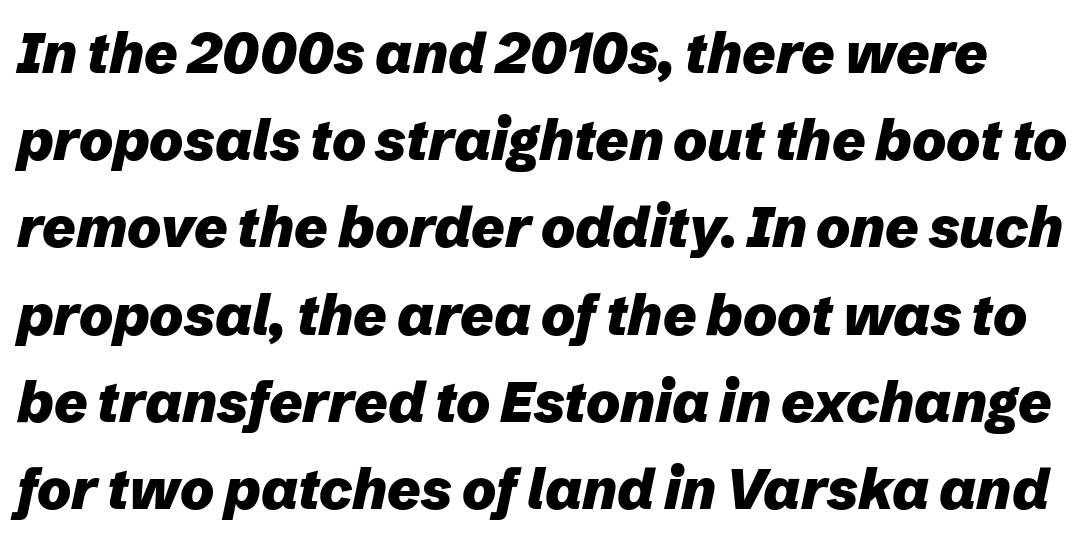
Q: Is the text bold? A: Yes.
Q: Is the text italic (slanted)? A: Yes, it leans right by about 12 degrees.
Q: Is the text underlined? A: No.
Q: Is the spacing between letters normal or unusually wide? A: Normal.
Q: Is the spacing between lines tight, normal or loose? A: Normal.
Q: Width (condensed, normal, or wide)? A: Normal.
Q: Stroke contrast? A: Low.
Q: x-height? A: Medium.
Q: Monospaced? A: No.
